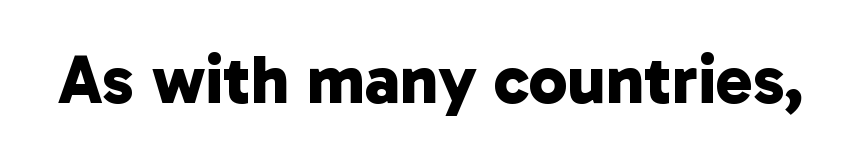
Q: Is the text bold? A: Yes.
Q: Is the typeface a serif or a sans-serif typeface? A: Sans-serif.
Q: Is the text underlined? A: No.
Q: Is the spacing between letters normal or unusually wide? A: Normal.
Q: Width (condensed, normal, or wide)? A: Normal.
Q: Stroke contrast? A: Low.
Q: x-height? A: Medium.
Q: Monospaced? A: No.
